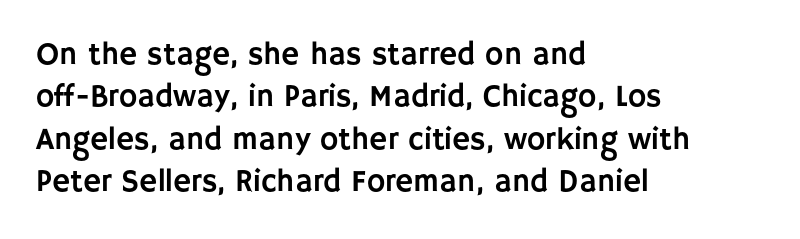
{"serif": "no", "italic": "no", "width": "normal", "stroke_contrast": "low", "x_height": "large", "monospaced": "no", "underline": "no", "align": "left", "line_spacing": "normal", "line_spacing_ratio": 1.37, "letter_spacing": "normal", "letter_spacing_em": 0.0, "glyph_px": 31}
